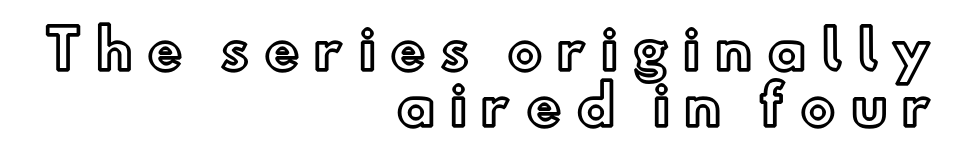
The image shows 53 px text type, upright; set right-aligned, tight line spacing (1.05x), unusually wide letter spacing (+0.27 em), not underlined; a small x-height.
